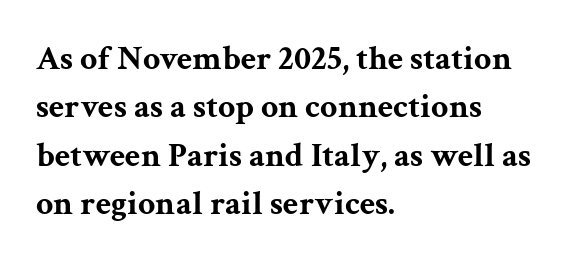
Q: Is the text bold? A: Yes.
Q: Is the text italic (slanted)? A: No, it is upright.
Q: Is the typeface a serif or a sans-serif typeface? A: Serif.
Q: Is the text underlined? A: No.
Q: How is the paragraph aligned? A: Left-aligned.
Q: Is the spacing between letters normal or unusually wide? A: Normal.
Q: Is the spacing between lines tight, normal or loose? A: Normal.
Q: Width (condensed, normal, or wide)? A: Wide.
Q: Stroke contrast? A: Medium.
Q: x-height? A: Medium.
Q: Monospaced? A: No.
